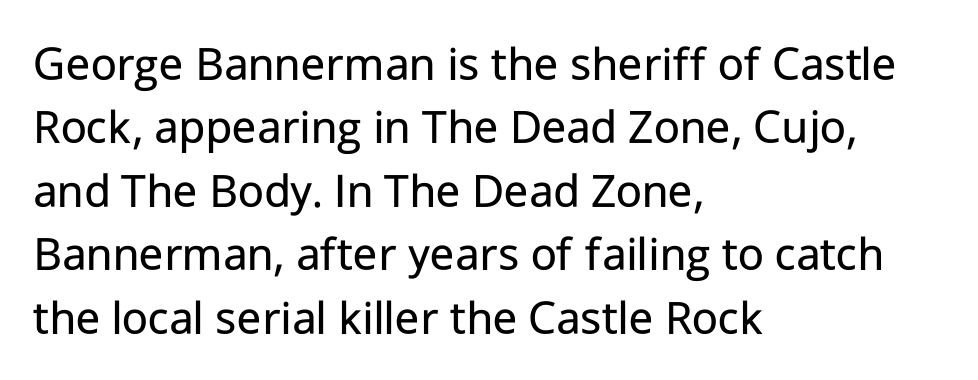
{"serif": "no", "italic": "no", "bold": "no", "weight": "regular", "width": "normal", "stroke_contrast": "low", "x_height": "medium", "monospaced": "no", "underline": "no", "align": "left", "line_spacing": "normal", "line_spacing_ratio": 1.27, "letter_spacing": "normal", "letter_spacing_em": 0.0, "glyph_px": 50}
